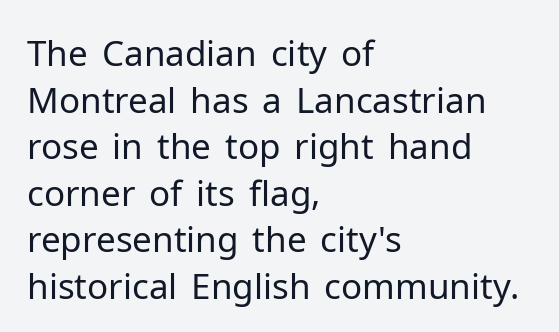
Q: Is the text bold? A: No.
Q: Is the text italic (slanted)? A: No, it is upright.
Q: Is the typeface a serif or a sans-serif typeface? A: Sans-serif.
Q: Is the text underlined? A: No.
Q: How is the paragraph aligned? A: Left-aligned.
Q: Is the spacing between letters normal or unusually wide? A: Normal.
Q: Is the spacing between lines tight, normal or loose? A: Normal.
Q: Width (condensed, normal, or wide)? A: Normal.
Q: Stroke contrast? A: Low.
Q: x-height? A: Medium.
Q: Monospaced? A: No.
